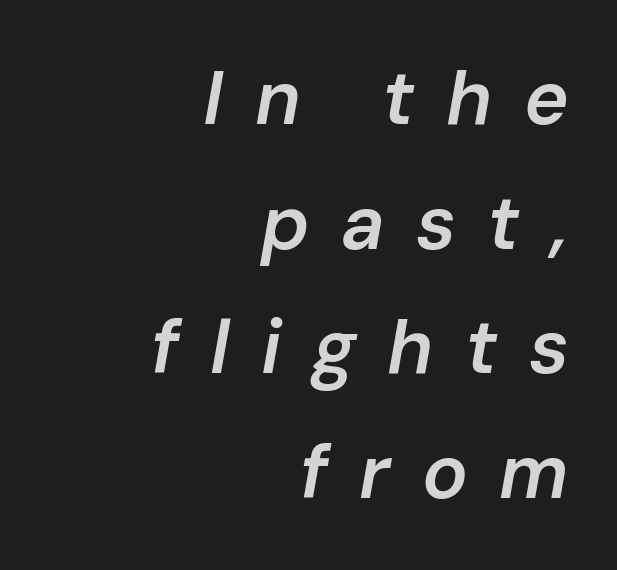
The image shows 76 px semibold type, italic (leaning right); set right-aligned, normal line spacing (1.64x), unusually wide letter spacing (+0.41 em), not underlined; low stroke contrast and a medium x-height.
